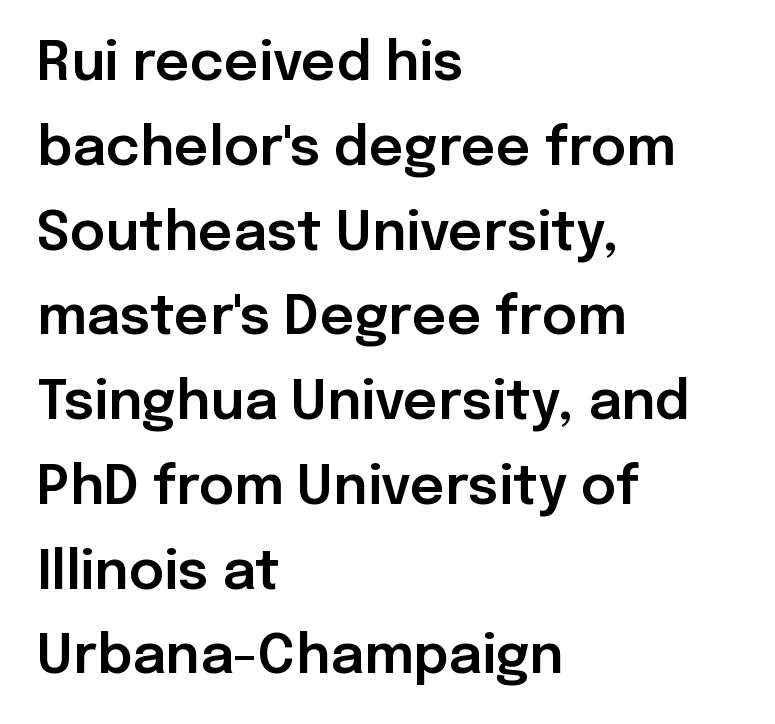
Q: Is the text italic (slanted)? A: No, it is upright.
Q: Is the typeface a serif or a sans-serif typeface? A: Sans-serif.
Q: Is the text underlined? A: No.
Q: How is the paragraph aligned? A: Left-aligned.
Q: Is the spacing between letters normal or unusually wide? A: Normal.
Q: Is the spacing between lines tight, normal or loose? A: Normal.
Q: Width (condensed, normal, or wide)? A: Normal.
Q: Stroke contrast? A: Low.
Q: x-height? A: Medium.
Q: Monospaced? A: No.
